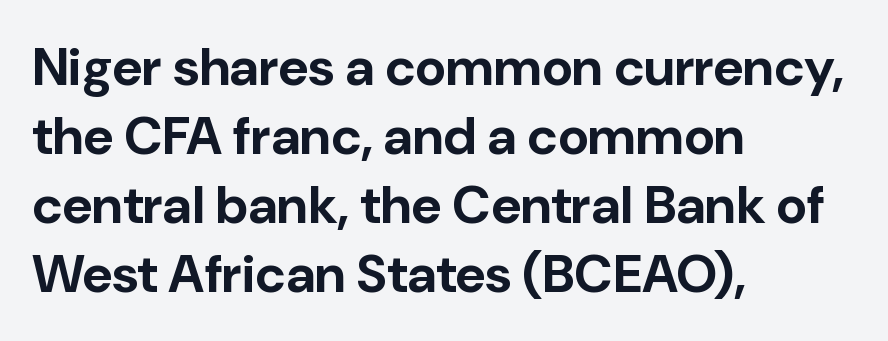
Q: Is the text bold? A: Yes.
Q: Is the text italic (slanted)? A: No, it is upright.
Q: Is the typeface a serif or a sans-serif typeface? A: Sans-serif.
Q: Is the text underlined? A: No.
Q: How is the paragraph aligned? A: Left-aligned.
Q: Is the spacing between letters normal or unusually wide? A: Normal.
Q: Is the spacing between lines tight, normal or loose? A: Normal.
Q: Width (condensed, normal, or wide)? A: Normal.
Q: Stroke contrast? A: Low.
Q: x-height? A: Medium.
Q: Monospaced? A: No.
